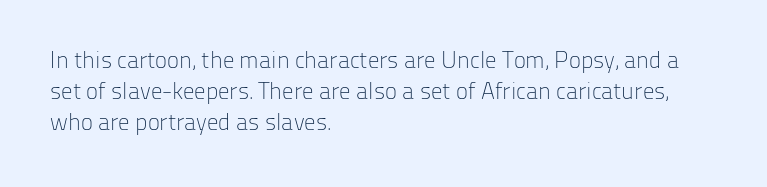
The image shows 23 px text type, upright; set left-aligned, normal line spacing (1.35x), normal letter spacing, not underlined.
